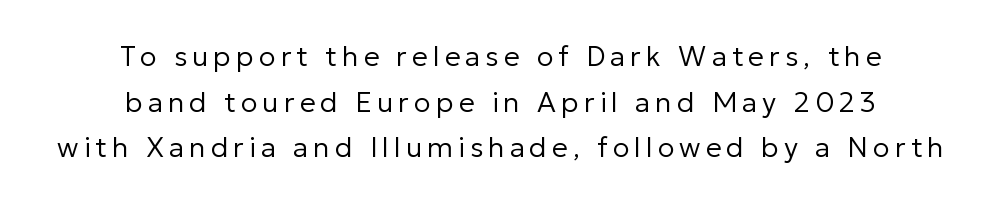
The passage shown is typed in a proportional face where columns would drift. This rendering uses center alignment, leaving both contours irregular but symmetric. Glance below the letters and you will spot only blank space. This is roman type, the default non-slanted kind. The letters look calm and open, with moderate or lighter stems.
